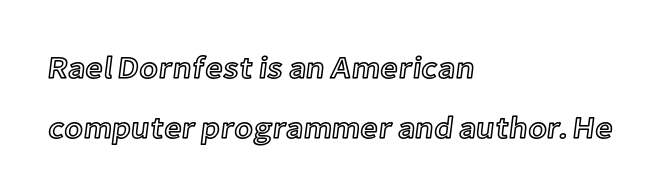
The image shows 31 px text type; set left-aligned, loose line spacing (1.94x), normal letter spacing, not underlined; a medium x-height.
